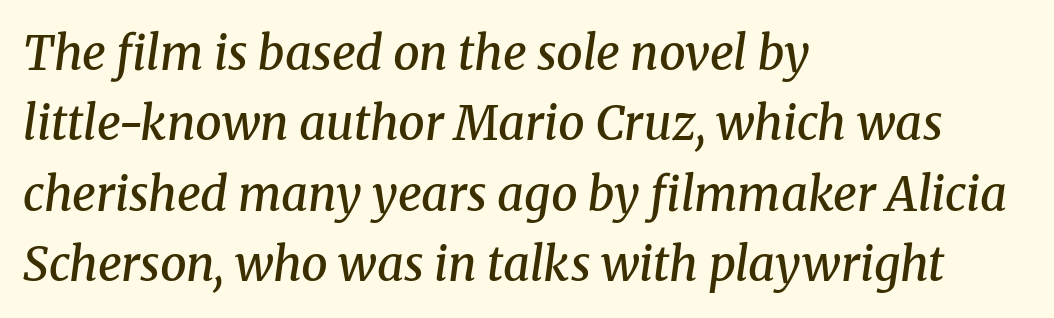
Characters are canted at an angle relative to the baseline's perpendicular. Small tapered or slab feet sit at the stroke ends, so this counts as serif. Students, observe: this is what conventionally led text looks like. Honestly, there is no underline to notice here at all. The rendering anchors every line to the left-hand side.
